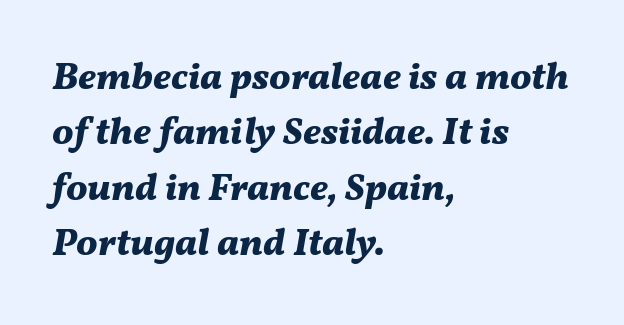
{"italic": "yes", "lean": "right", "slant_degrees": 11, "bold": "yes", "weight": "bold", "width": "normal", "stroke_contrast": "medium", "x_height": "medium", "monospaced": "no", "underline": "no", "align": "left", "line_spacing": "normal", "line_spacing_ratio": 1.46, "letter_spacing": "normal", "letter_spacing_em": 0.0, "glyph_px": 38}
